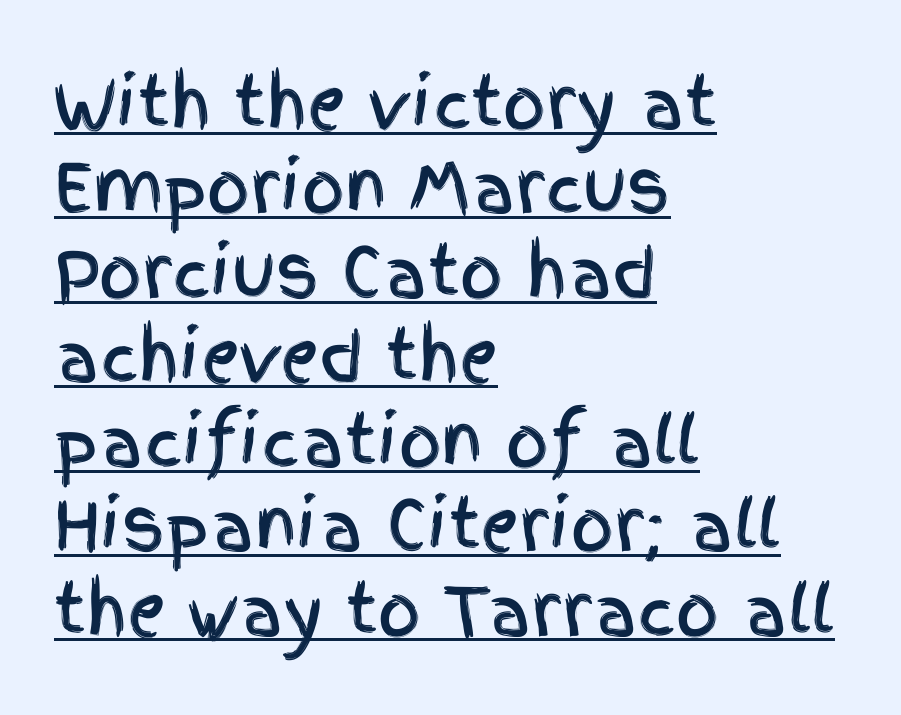
Q: Is the text italic (slanted)? A: No, it is upright.
Q: Is the typeface a serif or a sans-serif typeface? A: Sans-serif.
Q: Is the text underlined? A: Yes.
Q: How is the paragraph aligned? A: Left-aligned.
Q: Is the spacing between letters normal or unusually wide? A: Normal.
Q: Is the spacing between lines tight, normal or loose? A: Normal.
Q: Width (condensed, normal, or wide)? A: Condensed.
Q: x-height? A: Large.
Q: Monospaced? A: No.
